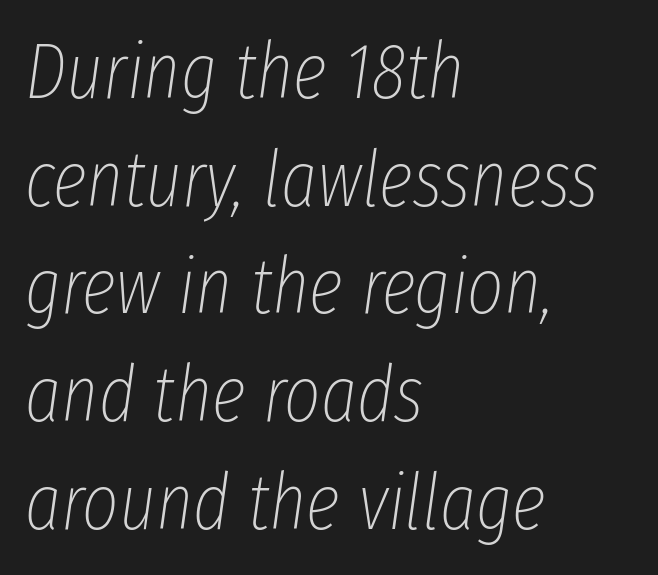
Q: Is the text bold? A: No.
Q: Is the text italic (slanted)? A: Yes, it leans right by about 8 degrees.
Q: Is the text underlined? A: No.
Q: How is the paragraph aligned? A: Left-aligned.
Q: Is the spacing between letters normal or unusually wide? A: Normal.
Q: Is the spacing between lines tight, normal or loose? A: Normal.
Q: Width (condensed, normal, or wide)? A: Condensed.
Q: Stroke contrast? A: Low.
Q: x-height? A: Medium.
Q: Monospaced? A: No.
